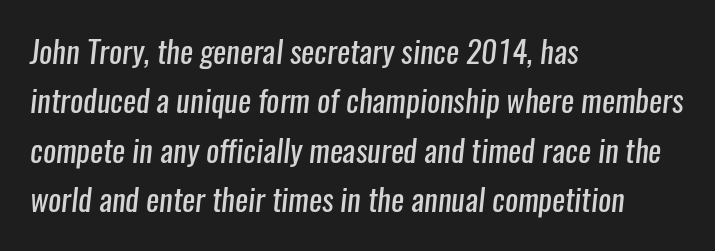
The image shows 31 px regular-weight, condensed sans-serif type; set left-aligned, normal line spacing (1.59x), normal letter spacing, not underlined; low stroke contrast and a medium x-height.
